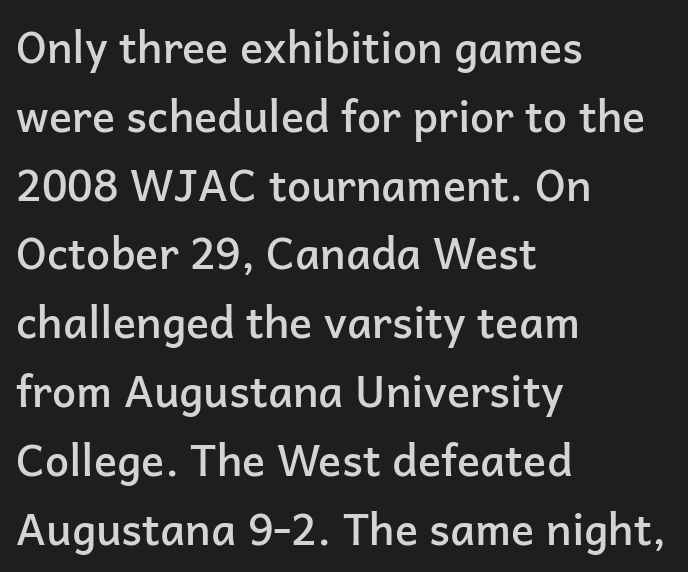
The image shows 43 px semibold sans-serif type, upright; set left-aligned, normal line spacing (1.6x), normal letter spacing, not underlined; low stroke contrast and a medium x-height.
